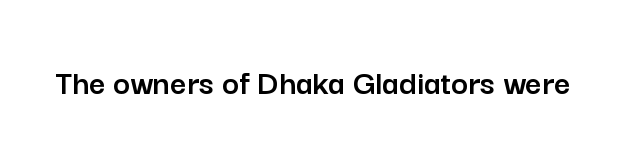
{"serif": "no", "italic": "no", "width": "normal", "stroke_contrast": "low", "x_height": "medium", "monospaced": "no", "underline": "no", "letter_spacing": "normal", "letter_spacing_em": 0.0, "glyph_px": 36}
